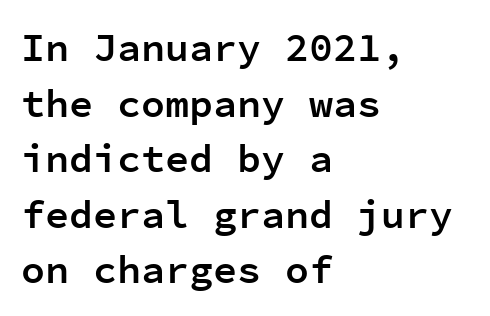
{"serif": "no", "italic": "no", "bold": "semi", "weight": "semibold", "width": "normal", "stroke_contrast": "low", "x_height": "medium", "monospaced": "yes", "underline": "no", "align": "left", "line_spacing": "normal", "line_spacing_ratio": 1.39, "letter_spacing": "normal", "letter_spacing_em": 0.0, "glyph_px": 40}
